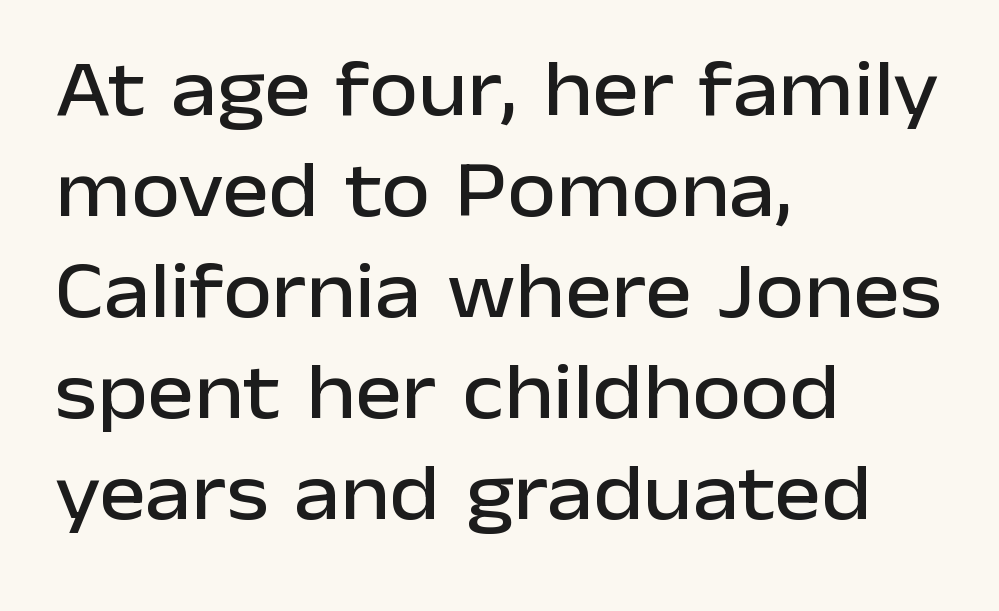
Q: Is the text italic (slanted)? A: No, it is upright.
Q: Is the typeface a serif or a sans-serif typeface? A: Sans-serif.
Q: Is the text underlined? A: No.
Q: How is the paragraph aligned? A: Left-aligned.
Q: Is the spacing between letters normal or unusually wide? A: Normal.
Q: Is the spacing between lines tight, normal or loose? A: Normal.
Q: Width (condensed, normal, or wide)? A: Normal.
Q: Stroke contrast? A: Low.
Q: x-height? A: Medium.
Q: Monospaced? A: No.
